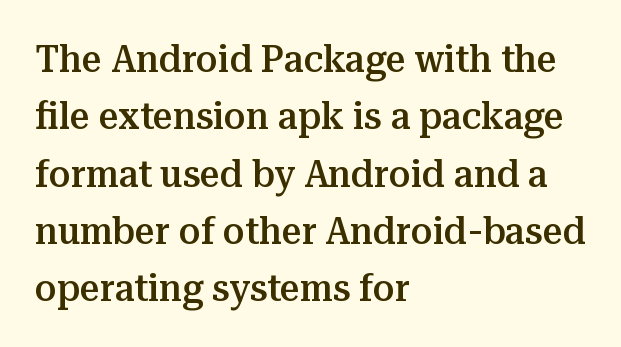
Q: Is the text bold? A: Semi-bold.
Q: Is the text italic (slanted)? A: No, it is upright.
Q: Is the typeface a serif or a sans-serif typeface? A: Serif.
Q: Is the text underlined? A: No.
Q: How is the paragraph aligned? A: Left-aligned.
Q: Is the spacing between letters normal or unusually wide? A: Normal.
Q: Is the spacing between lines tight, normal or loose? A: Normal.
Q: Width (condensed, normal, or wide)? A: Normal.
Q: Stroke contrast? A: Medium.
Q: x-height? A: Medium.
Q: Monospaced? A: No.
